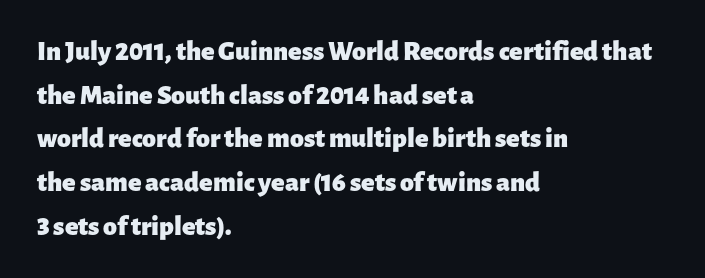
Style check: upright. Is this a fixed-width face? No — the glyphs have proportional, varying widths. These lines are set flush left with a ragged right edge. The space beneath each line is pristine and unruled. Set as a true bold cut, around the 700 mark.
